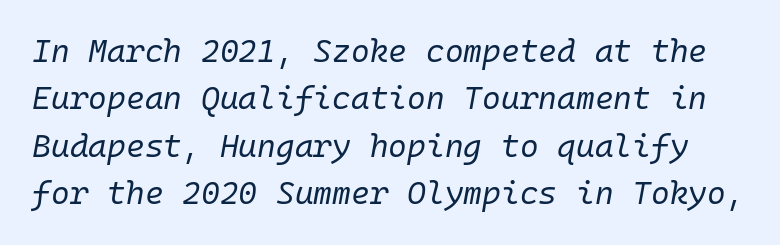
{"italic": "yes", "lean": "right", "slant_degrees": 10, "bold": "no", "weight": "regular", "width": "normal", "stroke_contrast": "low", "x_height": "medium", "monospaced": "yes", "underline": "no", "line_spacing": "normal", "line_spacing_ratio": 1.48, "letter_spacing": "normal", "letter_spacing_em": 0.0, "glyph_px": 32}
